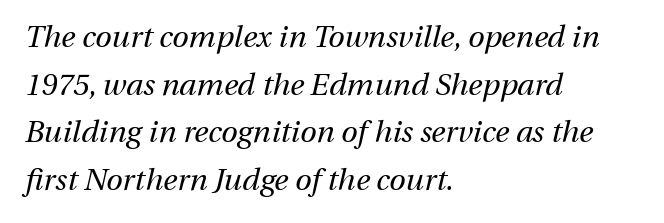
Q: Is the text bold? A: No.
Q: Is the text italic (slanted)? A: Yes, it leans right by about 13 degrees.
Q: Is the text underlined? A: No.
Q: How is the paragraph aligned? A: Left-aligned.
Q: Is the spacing between letters normal or unusually wide? A: Normal.
Q: Is the spacing between lines tight, normal or loose? A: Normal.
Q: Width (condensed, normal, or wide)? A: Normal.
Q: Stroke contrast? A: Medium.
Q: x-height? A: Medium.
Q: Monospaced? A: No.
